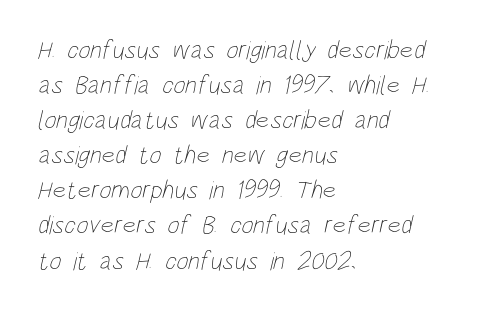
Q: Is the text bold? A: No.
Q: Is the text underlined? A: No.
Q: How is the paragraph aligned? A: Left-aligned.
Q: Is the spacing between letters normal or unusually wide? A: Normal.
Q: Is the spacing between lines tight, normal or loose? A: Normal.
